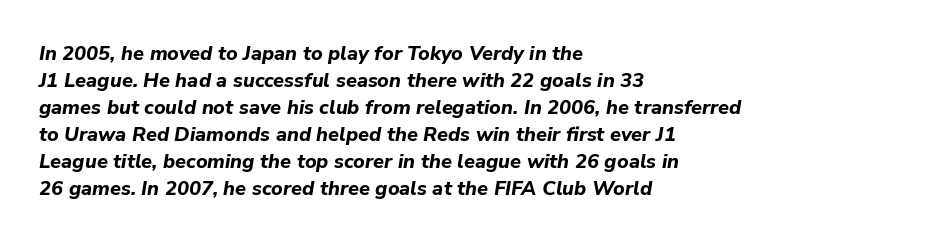
Q: Is the text bold? A: Yes.
Q: Is the text italic (slanted)? A: Yes, it leans right by about 9 degrees.
Q: Is the text underlined? A: No.
Q: How is the paragraph aligned? A: Left-aligned.
Q: Is the spacing between letters normal or unusually wide? A: Normal.
Q: Is the spacing between lines tight, normal or loose? A: Normal.
